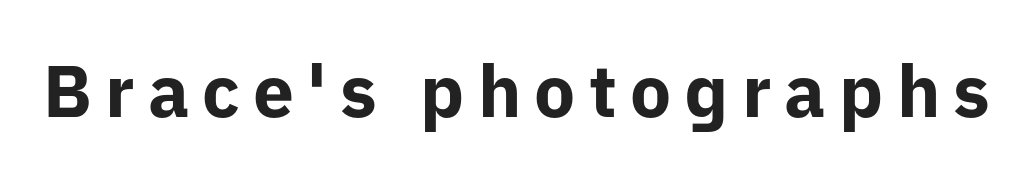
Q: Is the text bold? A: Yes.
Q: Is the text italic (slanted)? A: No, it is upright.
Q: Is the typeface a serif or a sans-serif typeface? A: Sans-serif.
Q: Is the text underlined? A: No.
Q: Width (condensed, normal, or wide)? A: Normal.
Q: Stroke contrast? A: Low.
Q: x-height? A: Medium.
Q: Monospaced? A: No.
